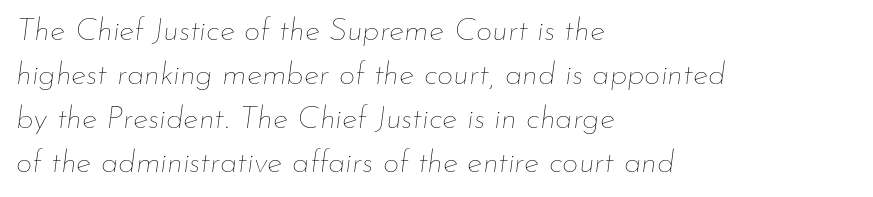
The image shows 32 px thin type, italic (leaning right); set left-aligned, normal line spacing (1.38x), normal letter spacing, not underlined; low stroke contrast and a small x-height.
